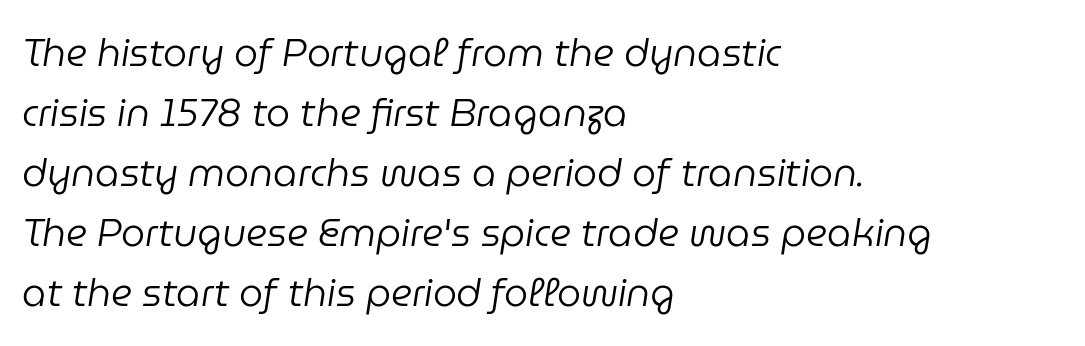
Q: Is the text bold? A: No.
Q: Is the text italic (slanted)? A: Yes, it leans right by about 9 degrees.
Q: Is the text underlined? A: No.
Q: How is the paragraph aligned? A: Left-aligned.
Q: Is the spacing between letters normal or unusually wide? A: Normal.
Q: Is the spacing between lines tight, normal or loose? A: Normal.
Q: Width (condensed, normal, or wide)? A: Normal.
Q: Stroke contrast? A: Low.
Q: x-height? A: Medium.
Q: Monospaced? A: No.
